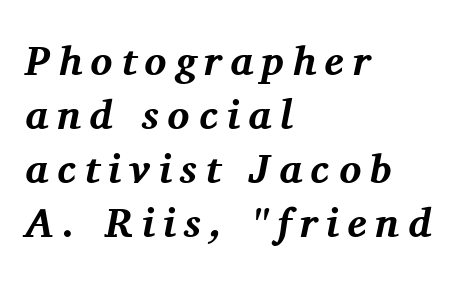
The image shows 41 px bold serif type, italic (leaning right); set left-aligned, normal line spacing (1.32x), unusually wide letter spacing (+0.21 em), not underlined; medium stroke contrast and a medium x-height.
